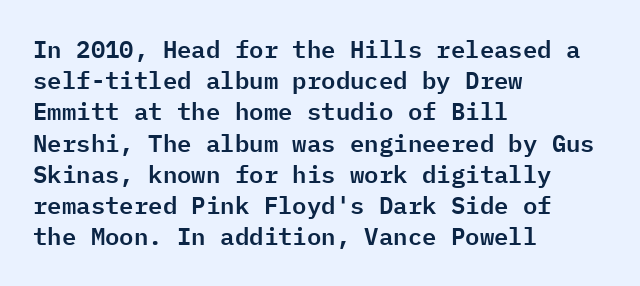
Does the copy run flush right? No — it runs flush left. The font's upright variant was chosen for this text. Descender tails drop into unmarked territory. Reading down the column, the eye jumps a familiar distance to each next line.
